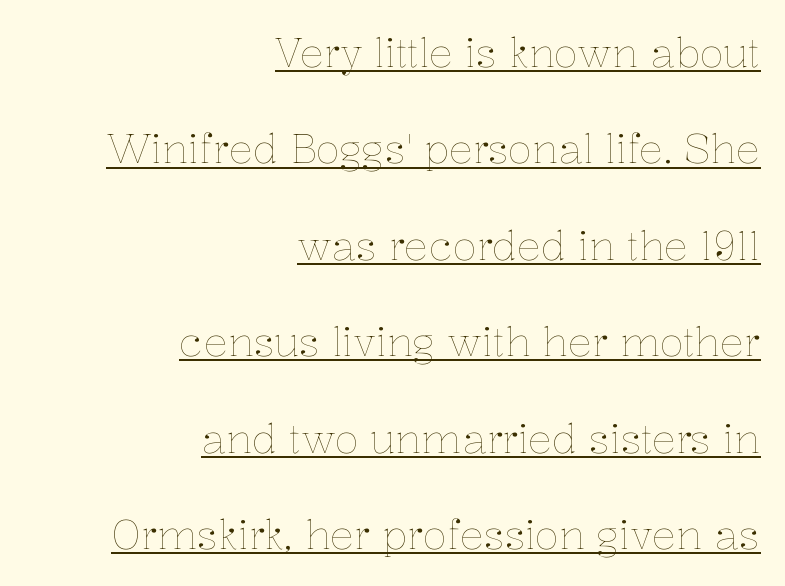
The image shows 40 px thin type, upright; set right-aligned, loose line spacing (2.41x), normal letter spacing, underlined; low stroke contrast and a medium x-height.
